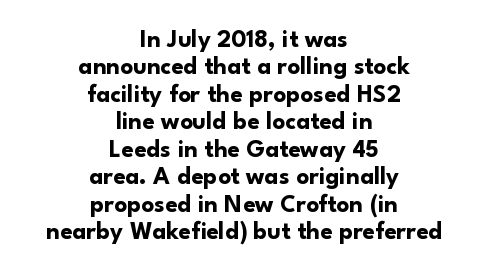
The sample has been set heavy, in full bold. Ordinary non-slanted type is in use. You could call the tracking neutral — neither tight nor loose. Honestly, the rows look squashed on top of each other.
